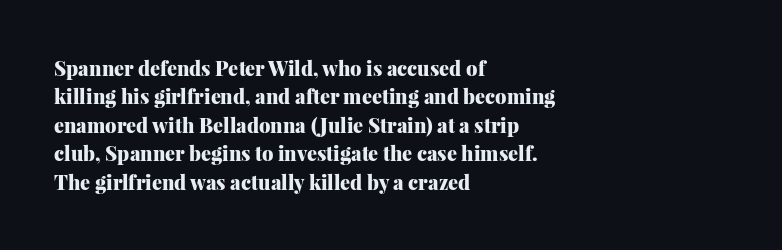
{"italic": "no", "bold": "yes", "underline": "no", "align": "left", "line_spacing": "normal", "line_spacing_ratio": 1.42, "letter_spacing": "normal", "letter_spacing_em": 0.0, "glyph_px": 20}
